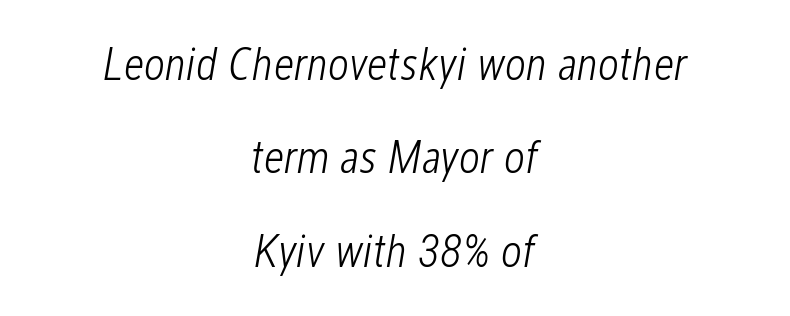
Q: Is the text bold? A: No.
Q: Is the text italic (slanted)? A: Yes, it leans right by about 12 degrees.
Q: Is the text underlined? A: No.
Q: How is the paragraph aligned? A: Centered.
Q: Is the spacing between letters normal or unusually wide? A: Normal.
Q: Is the spacing between lines tight, normal or loose? A: Loose.
Q: Width (condensed, normal, or wide)? A: Condensed.
Q: Stroke contrast? A: Low.
Q: x-height? A: Medium.
Q: Monospaced? A: No.
